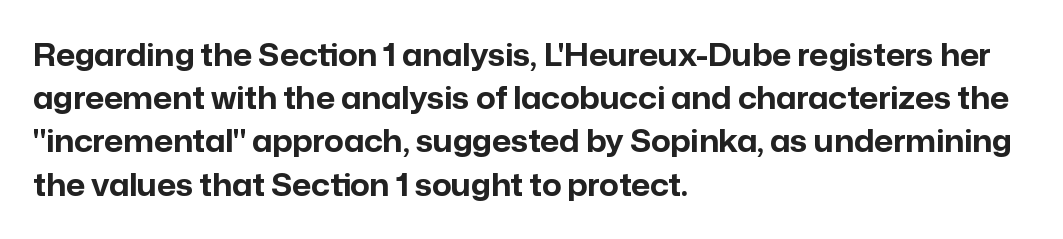
The image shows 30 px bold sans-serif type, upright; set left-aligned, normal line spacing (1.44x), normal letter spacing, not underlined; low stroke contrast and a medium x-height.
